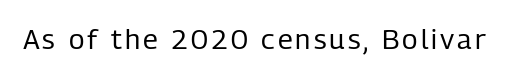
Q: Is the text bold? A: No.
Q: Is the text italic (slanted)? A: No, it is upright.
Q: Is the typeface a serif or a sans-serif typeface? A: Sans-serif.
Q: Is the text underlined? A: No.
Q: Width (condensed, normal, or wide)? A: Condensed.
Q: Stroke contrast? A: Low.
Q: x-height? A: Medium.
Q: Monospaced? A: No.
